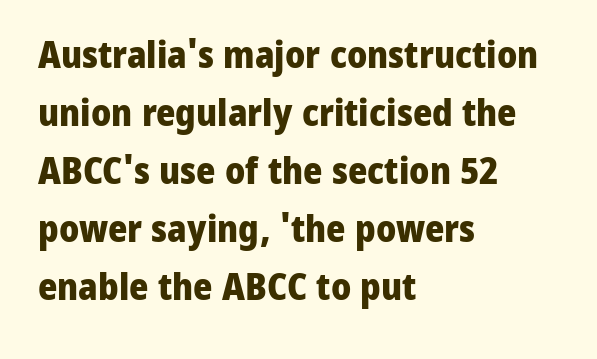
{"serif": "no", "italic": "no", "bold": "yes", "weight": "heavy", "width": "normal", "stroke_contrast": "low", "x_height": "medium", "monospaced": "no", "underline": "no", "align": "left", "line_spacing": "normal", "line_spacing_ratio": 1.57, "letter_spacing": "normal", "letter_spacing_em": 0.0, "glyph_px": 37}
